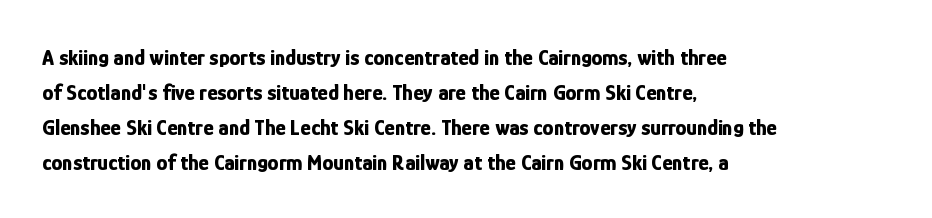
{"italic": "no", "bold": "yes", "underline": "no", "align": "left", "line_spacing": "normal", "line_spacing_ratio": 1.59, "letter_spacing": "normal", "letter_spacing_em": 0.0, "glyph_px": 22}
